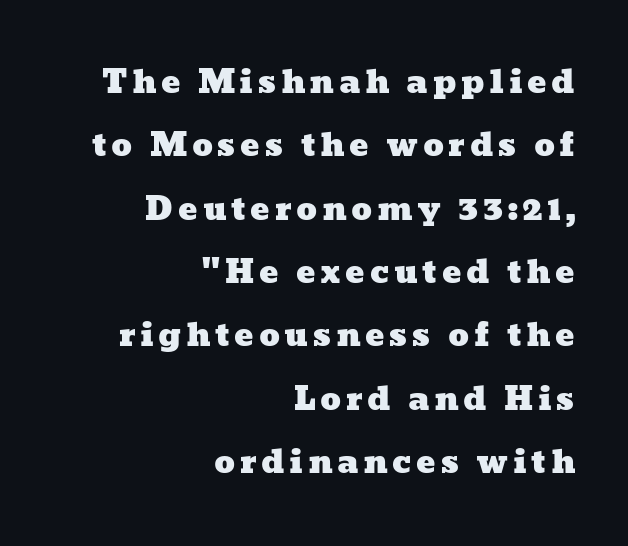
Honestly, the rows look like they've been pulled way apart. This sample has the flowing, uneven cadence of proportional lettering. Underline: absent. Alignment: flush right.
